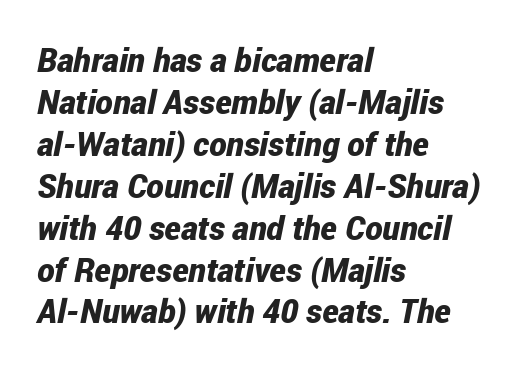
Q: Is the text bold? A: Yes.
Q: Is the text italic (slanted)? A: Yes, it leans right by about 12 degrees.
Q: Is the text underlined? A: No.
Q: How is the paragraph aligned? A: Left-aligned.
Q: Is the spacing between letters normal or unusually wide? A: Normal.
Q: Is the spacing between lines tight, normal or loose? A: Normal.
Q: Width (condensed, normal, or wide)? A: Condensed.
Q: Stroke contrast? A: Low.
Q: x-height? A: Medium.
Q: Monospaced? A: No.
